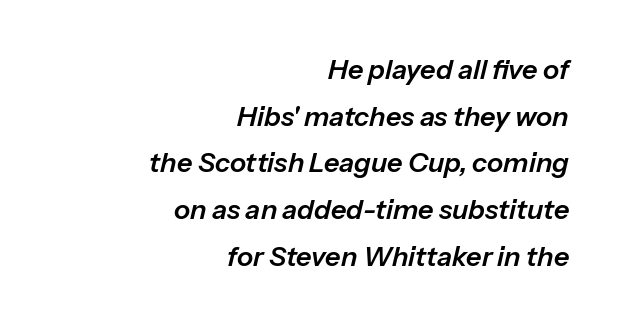
The passage shown is not underscored anywhere. Each line ends at the same right margin while the left side varies. The text carries the slant typical of an italic or oblique font. Letter spacing: default.
